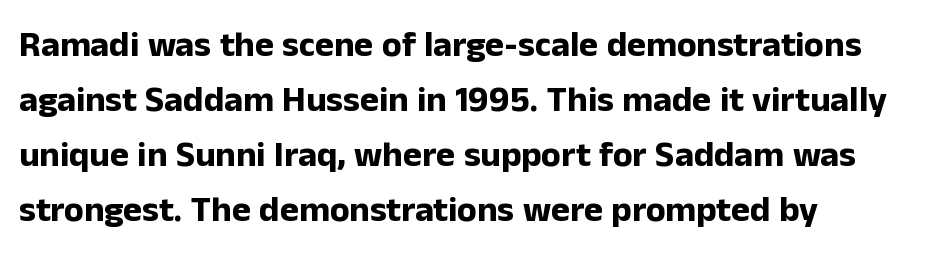
{"serif": "no", "italic": "no", "bold": "yes", "weight": "bold", "width": "normal", "stroke_contrast": "low", "x_height": "medium", "monospaced": "no", "underline": "no", "align": "left", "line_spacing": "normal", "line_spacing_ratio": 1.53, "letter_spacing": "normal", "letter_spacing_em": 0.0, "glyph_px": 36}
